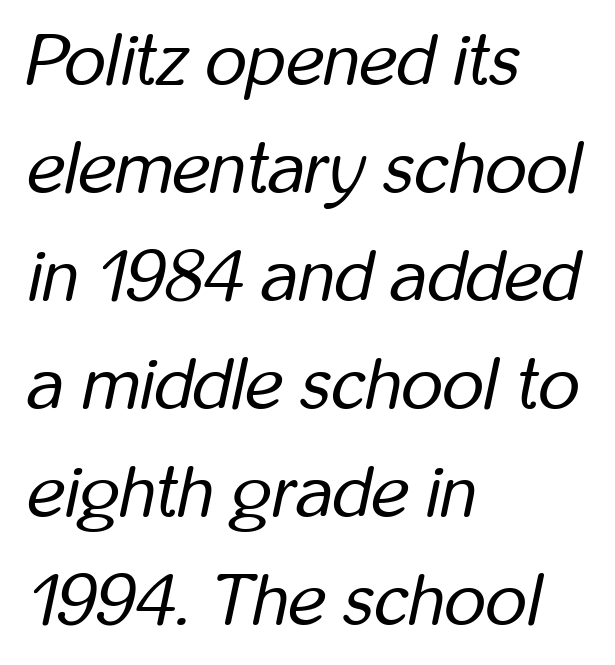
Q: Is the text bold? A: No.
Q: Is the text italic (slanted)? A: Yes, it leans right by about 12 degrees.
Q: Is the text underlined? A: No.
Q: How is the paragraph aligned? A: Left-aligned.
Q: Is the spacing between letters normal or unusually wide? A: Normal.
Q: Is the spacing between lines tight, normal or loose? A: Normal.
Q: Width (condensed, normal, or wide)? A: Condensed.
Q: Stroke contrast? A: Low.
Q: x-height? A: Medium.
Q: Monospaced? A: No.
